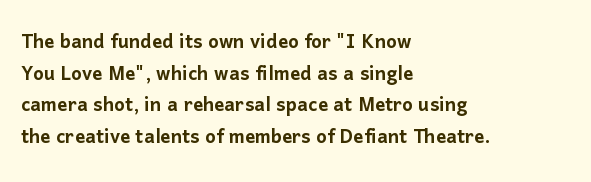
The image shows 25 px text type, upright; set left-aligned, normal line spacing (1.27x), normal letter spacing, not underlined.
